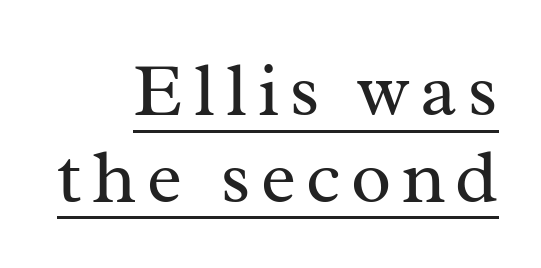
{"serif": "yes", "italic": "no", "bold": "no", "weight": "regular", "width": "normal", "stroke_contrast": "medium", "x_height": "medium", "monospaced": "no", "underline": "yes", "align": "right", "line_spacing_ratio": 1.17, "glyph_px": 74}
